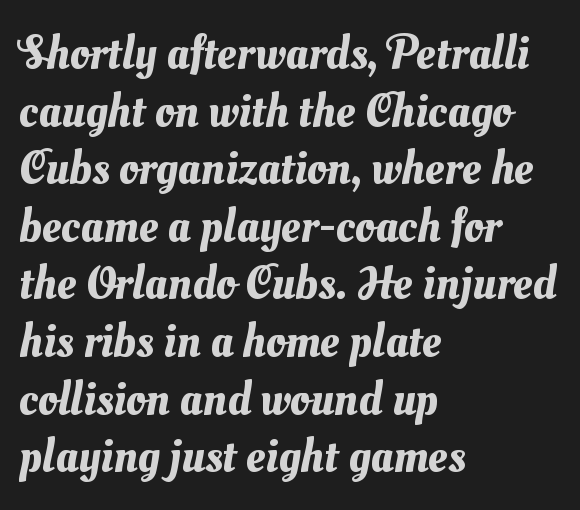
The image shows 48 px text type; set left-aligned, line spacing 1.2x, normal letter spacing, not underlined; medium stroke contrast and a small x-height.
